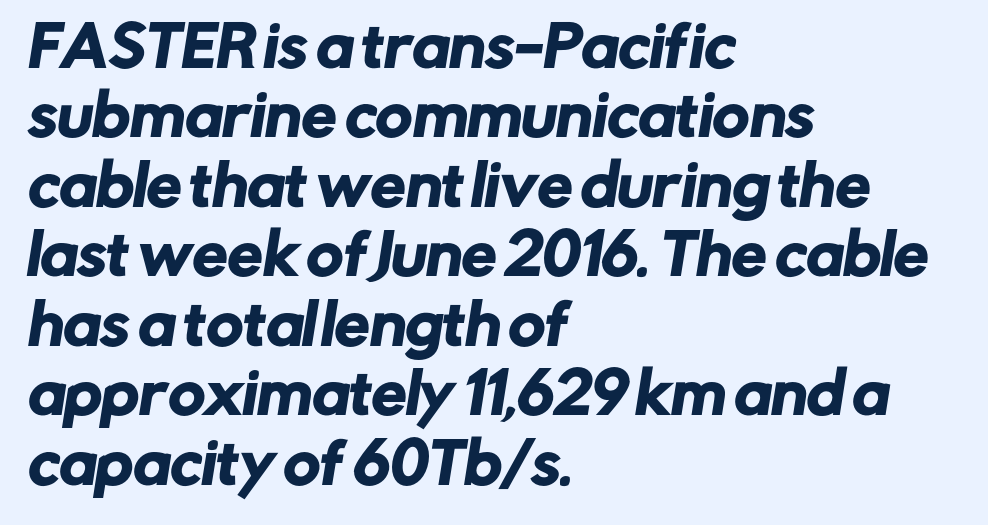
Q: Is the typeface a serif or a sans-serif typeface? A: Sans-serif.
Q: Is the text underlined? A: No.
Q: How is the paragraph aligned? A: Left-aligned.
Q: Is the spacing between letters normal or unusually wide? A: Normal.
Q: Width (condensed, normal, or wide)? A: Normal.
Q: Stroke contrast? A: Low.
Q: x-height? A: Medium.
Q: Monospaced? A: No.
